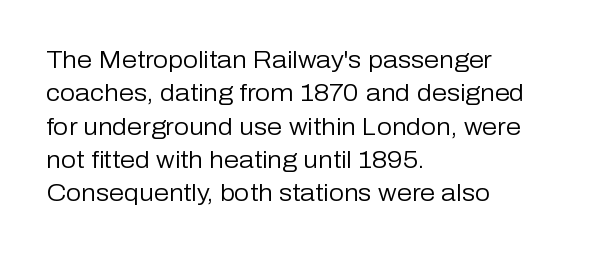
The letterforms sit at book weight or below. Posture: straight, roman, zero tilt. Tracking value appears to be zero — textbook default spacing. The passage shown stacks its lines at a standard gap. Is the block centered? No — it sits flush against the left margin. The foot of each line stays bare and open.
